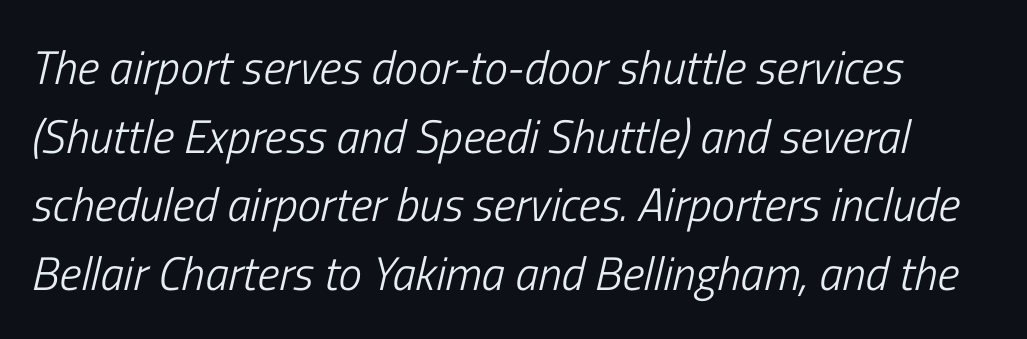
How are the letters spaced? Ordinarily, with no added tracking. Character widths vary here, with narrow letters taking less room than wide ones. Check under the words: just untouched page. The weight tops out at a normal text grade.
